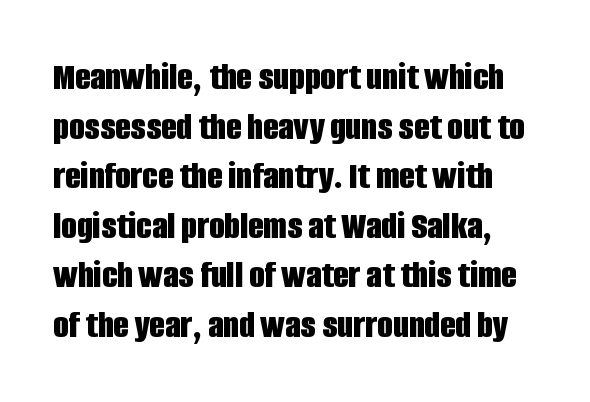
Strong, thick strokes mark this as bold type. Think of a printed novel: that variable character pitch is what you see here. Clear beneath every line of the passage. The glyphs in this specimen are sans serif. Is the letter spacing exaggerated? No — it looks like the ordinary default.
